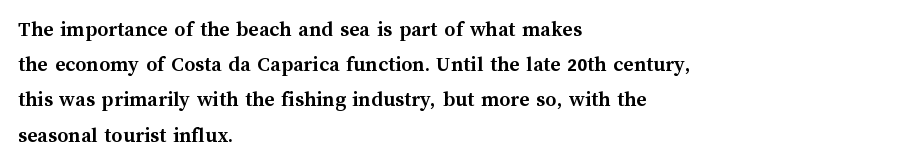
The image shows 22 px bold type, upright; set left-aligned, normal line spacing (1.6x), normal letter spacing, not underlined.
